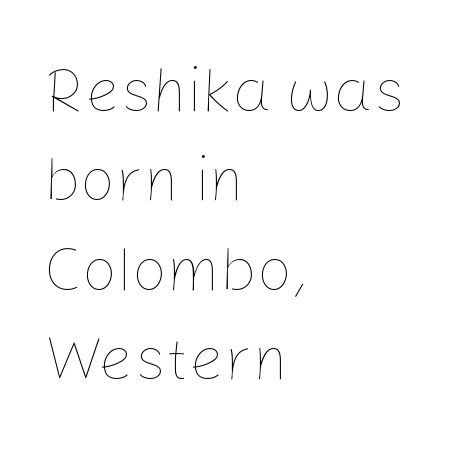
Q: Is the text bold? A: No.
Q: Is the text italic (slanted)? A: No, it is upright.
Q: Is the text underlined? A: No.
Q: How is the paragraph aligned? A: Left-aligned.
Q: Is the spacing between letters normal or unusually wide? A: Normal.
Q: Is the spacing between lines tight, normal or loose? A: Normal.
Q: Width (condensed, normal, or wide)? A: Normal.
Q: Stroke contrast? A: Low.
Q: x-height? A: Medium.
Q: Monospaced? A: No.
